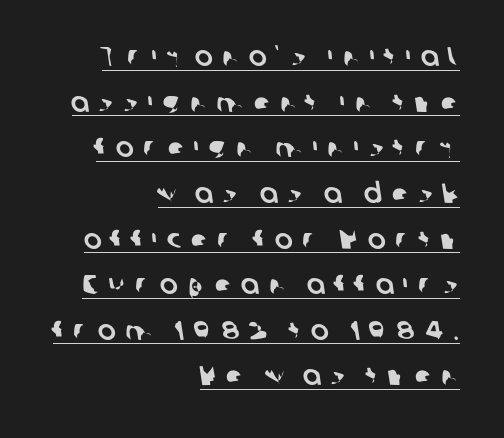
Look at the tracking — it's clearly loosened, letters drifting apart. Layout note: lines flush right. Vertically, the passage feels balanced, rows spaced as you'd expect. In designer terms, the underline attribute is active on this setting.
